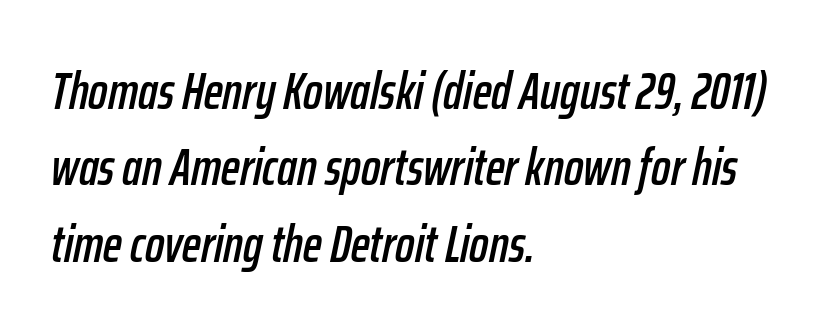
The text carries the slant typical of an italic or oblique font. Words appear dense and cohesive because spacing is normal. The face used here is proportionally spaced, like ordinary book or web type. Quick note: underline off. The line-height multiplier appears to be the usual default. Left-aligned paragraph, ragged on the right.
